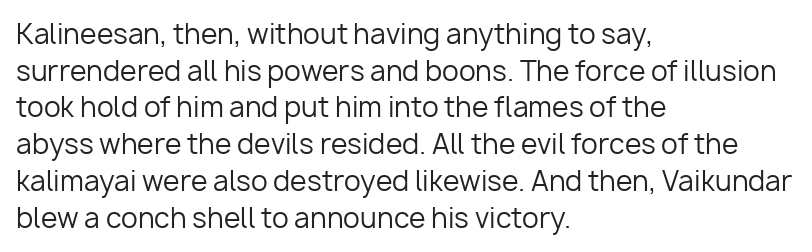
Q: Is the text bold? A: No.
Q: Is the text italic (slanted)? A: No, it is upright.
Q: Is the text underlined? A: No.
Q: How is the paragraph aligned? A: Left-aligned.
Q: Is the spacing between letters normal or unusually wide? A: Normal.
Q: Is the spacing between lines tight, normal or loose? A: Normal.
